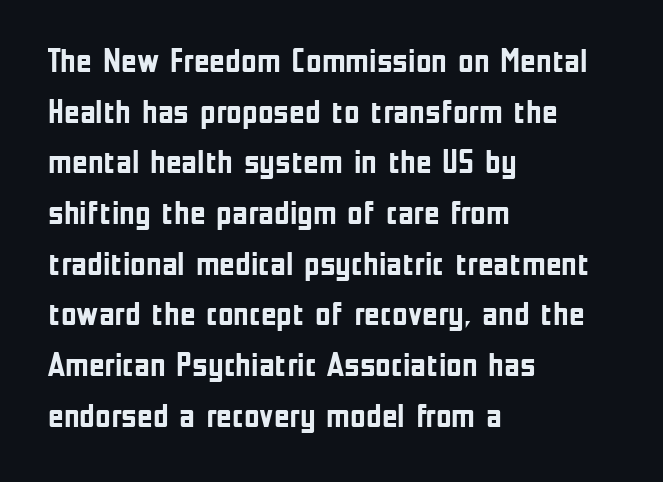
The passage shown is not underscored anywhere. Layout note: lines flush left. Unlike italic type, these characters show no tilt at all. Do the characters align in a grid? No, the font is proportional. The horizontal fit of the characters is conventional and even.
